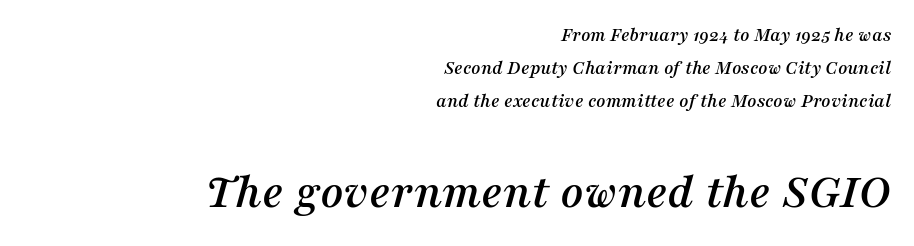
Normally led — the rows are evenly, conventionally spaced. A serif font was chosen for this passage. The letters advance in unequal steps, a hallmark of proportional type. The typesetter chose a ragged-left arrangement here. This rendering leaves character spacing at its baseline value.
